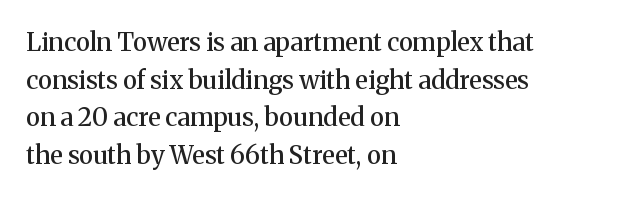
The image shows 25 px text type, upright; set left-aligned, normal line spacing (1.51x), normal letter spacing, not underlined.
